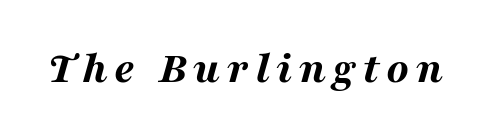
Q: Is the text bold? A: Yes.
Q: Is the text italic (slanted)? A: Yes, it leans right by about 16 degrees.
Q: Is the text underlined? A: No.
Q: Width (condensed, normal, or wide)? A: Wide.
Q: Stroke contrast? A: Medium.
Q: x-height? A: Medium.
Q: Monospaced? A: No.
